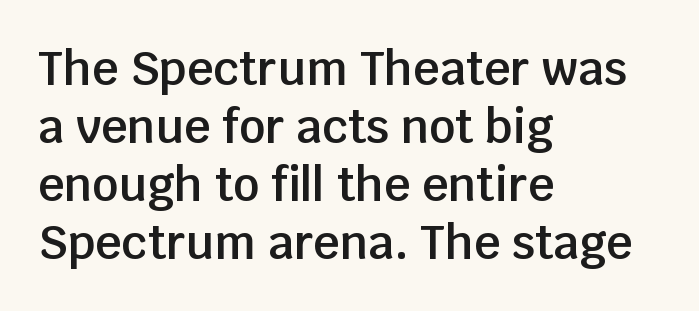
Italic? Not at all — the glyphs are vertical. The area under the type is left untouched. The horizontal fit of the characters is conventional and even. A typesetter would call this proportional, since set widths differ per character. The block of text has a typical density, with ordinary space between rows. The rag falls on the right side of this text block.
